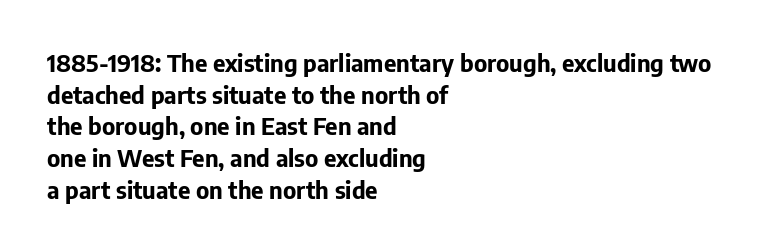
The image shows 24 px bold type, upright; set left-aligned, normal line spacing (1.32x), normal letter spacing, not underlined.
